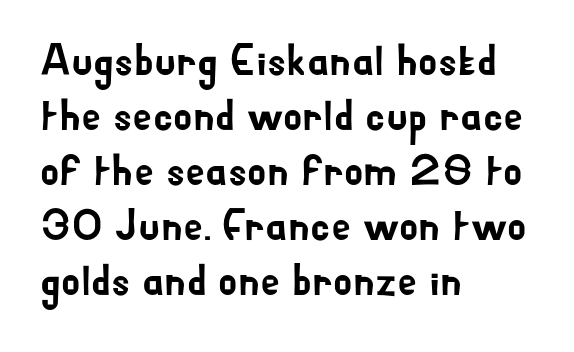
The image shows 44 px sans-serif type, upright; set left-aligned, normal line spacing (1.25x), normal letter spacing, not underlined; low stroke contrast and a small x-height.
